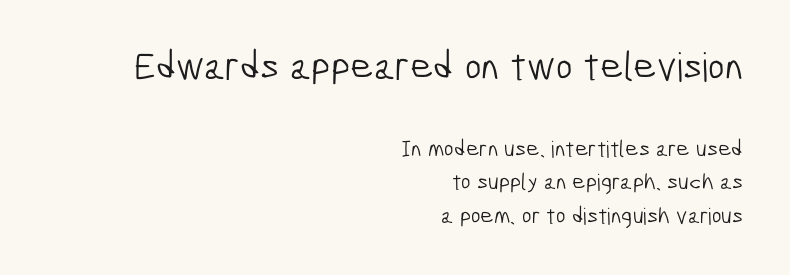
{"serif": "no", "bold": "no", "weight": "light", "width": "condensed", "stroke_contrast": "low", "x_height": "medium", "monospaced": "no", "underline": "no", "align": "right", "line_spacing": "normal", "line_spacing_ratio": 1.45, "letter_spacing": "normal", "letter_spacing_em": 0.0, "larger_block": "first", "size_ratio": 1.74, "glyph_px": 40}
